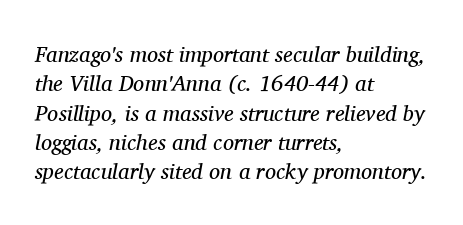
Q: Is the text bold? A: No.
Q: Is the text italic (slanted)? A: Yes, it leans right by about 11 degrees.
Q: Is the text underlined? A: No.
Q: How is the paragraph aligned? A: Left-aligned.
Q: Is the spacing between letters normal or unusually wide? A: Normal.
Q: Is the spacing between lines tight, normal or loose? A: Normal.
